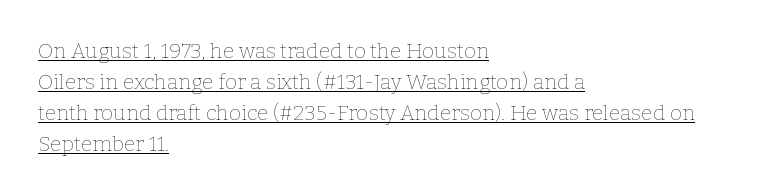
{"italic": "no", "bold": "no", "underline": "yes", "align": "left", "line_spacing": "normal", "line_spacing_ratio": 1.47, "letter_spacing": "normal", "letter_spacing_em": 0.0, "glyph_px": 21}
